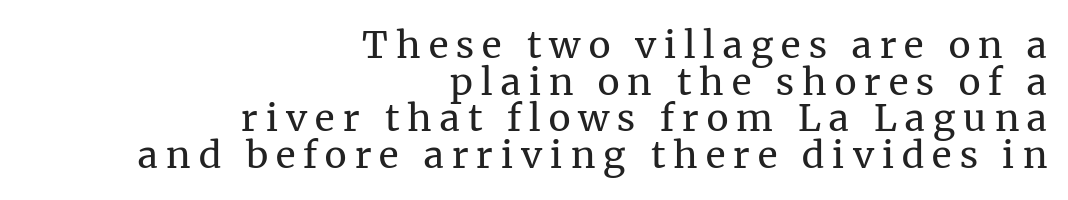
{"serif": "yes", "italic": "no", "bold": "no", "weight": "regular", "width": "normal", "stroke_contrast": "medium", "x_height": "medium", "monospaced": "no", "underline": "no", "align": "right", "line_spacing": "tight", "line_spacing_ratio": 0.99, "letter_spacing": "wide", "letter_spacing_em": 0.22, "glyph_px": 37}
